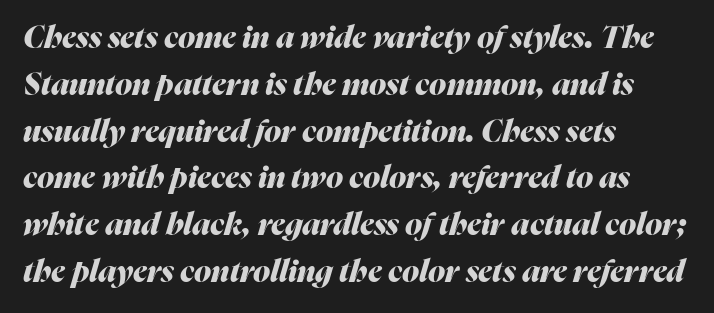
{"italic": "yes", "lean": "right", "slant_degrees": 16, "bold": "yes", "weight": "heavy", "width": "normal", "stroke_contrast": "medium", "x_height": "medium", "monospaced": "no", "underline": "no", "align": "left", "line_spacing": "normal", "line_spacing_ratio": 1.51, "letter_spacing": "normal", "letter_spacing_em": 0.0, "glyph_px": 31}
